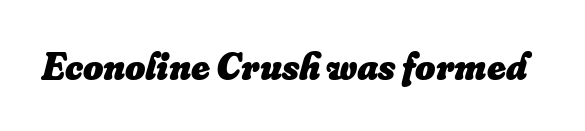
The image shows 39 px heavy type, italic (leaning right); set normal letter spacing, not underlined; low stroke contrast and a small x-height.
